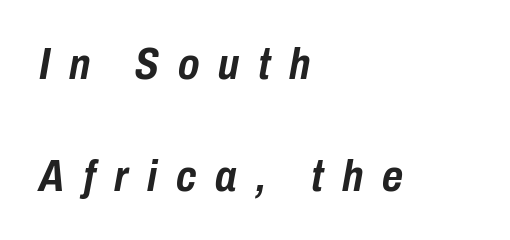
Q: Is the text bold? A: Yes.
Q: Is the text italic (slanted)? A: Yes, it leans right by about 10 degrees.
Q: Is the text underlined? A: No.
Q: How is the paragraph aligned? A: Left-aligned.
Q: Is the spacing between letters normal or unusually wide? A: Unusually wide.
Q: Is the spacing between lines tight, normal or loose? A: Loose.
Q: Width (condensed, normal, or wide)? A: Condensed.
Q: Stroke contrast? A: Low.
Q: x-height? A: Medium.
Q: Monospaced? A: No.
